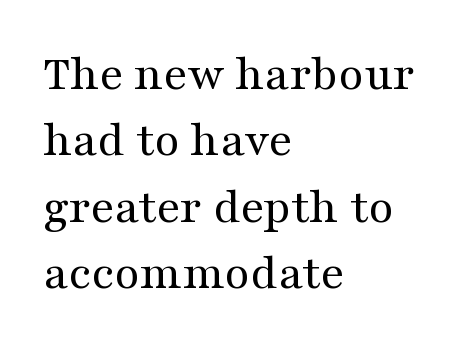
{"serif": "yes", "italic": "no", "bold": "no", "weight": "regular", "width": "wide", "stroke_contrast": "medium", "x_height": "medium", "monospaced": "no", "underline": "no", "align": "left", "line_spacing": "normal", "line_spacing_ratio": 1.3, "letter_spacing": "normal", "letter_spacing_em": 0.0, "glyph_px": 51}
